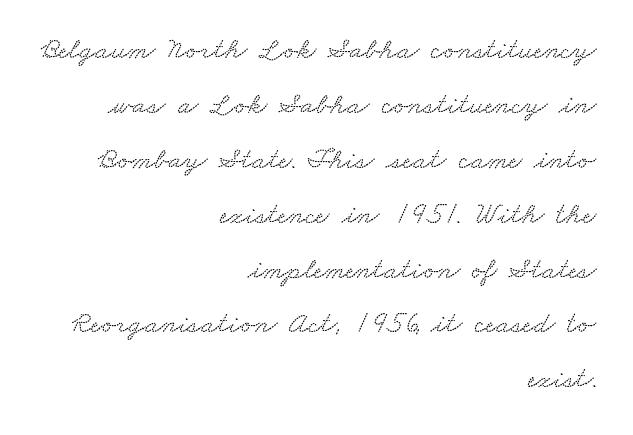
The image shows 30 px wide serif type; set right-aligned, line spacing 1.83x, normal letter spacing, not underlined; medium stroke contrast and a small x-height.
